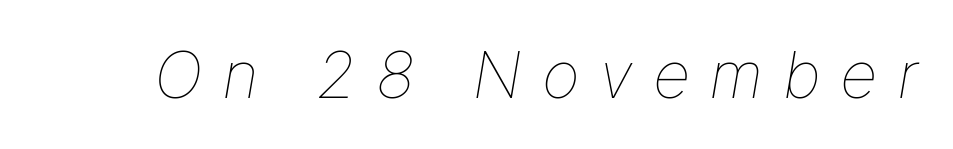
Q: Is the text bold? A: No.
Q: Is the text italic (slanted)? A: Yes, it leans right by about 9 degrees.
Q: Is the text underlined? A: No.
Q: Is the spacing between letters normal or unusually wide? A: Unusually wide.
Q: Width (condensed, normal, or wide)? A: Normal.
Q: Stroke contrast? A: Low.
Q: x-height? A: Medium.
Q: Monospaced? A: No.
